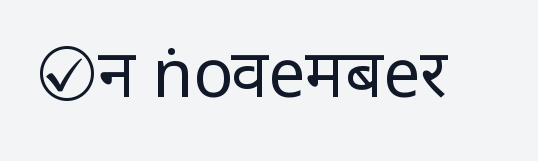
Stroke terminals: plain, sans-serif. Does the lettering tilt? It doesn't — this is upright. What stands out about the letter spacing? Nothing — it is the standard amount. The specimen omits any rule beneath the text block's lines.
